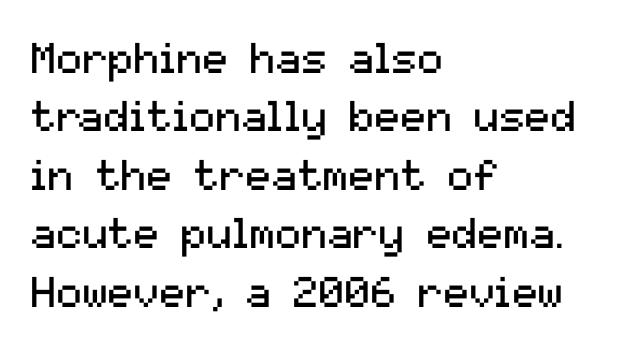
Horizontal bands of white between lines are of average thickness. The compositor pushed each line to the left boundary. Descenders are the only things crossing below the line. The letters advance in unequal steps, a hallmark of proportional type. Tall strokes in this sample are plumb rather than angled.
